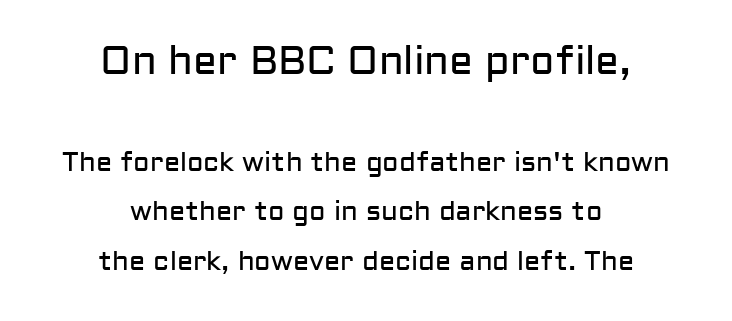
Plain, unruled lines of type. Centered paragraph, ragged on both sides. Top chunk: large. Bottom chunk: small. Is this a sans? Yes — the strokes have no serifs. No heavy texture on the line: the type isn't bold. Rendered with straight, roman letterforms.
